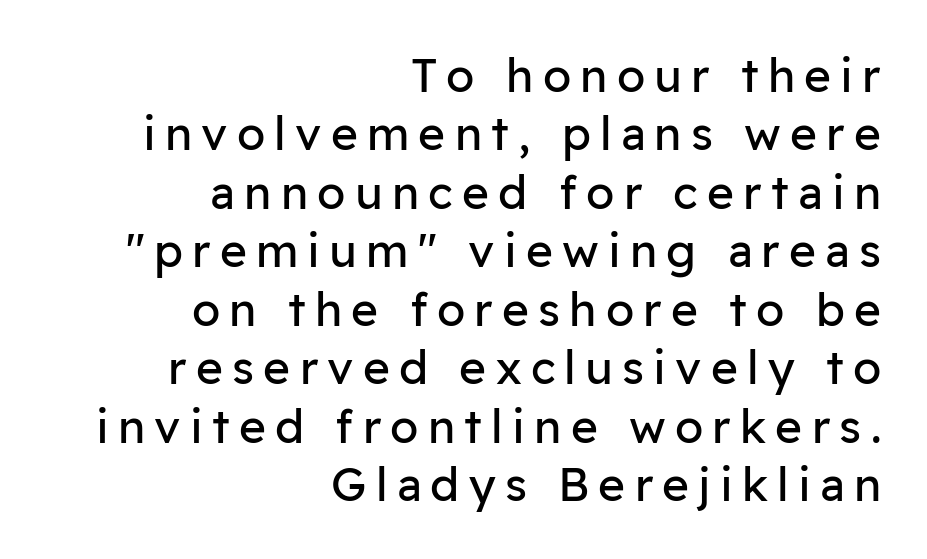
This rendering uses right alignment, leaving the left contour irregular. Nothing sits at the stroke ends, so this counts as sans-serif. Looks like regular typesetting: each glyph gets only the width it needs. Compared with typical body copy, the letter spacing here is much looser.
